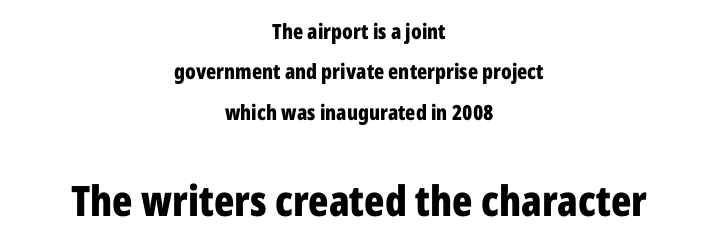
Each new line begins a long way beneath the previous one. Rendered with straight, roman letterforms. You could not count columns in this text — the font is proportionally spaced. What weight is shown? A full bold with thick strokes.
